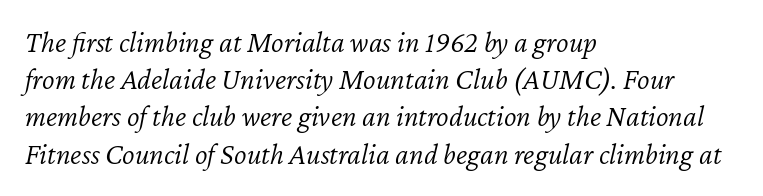
{"italic": "yes", "lean": "right", "slant_degrees": 12, "bold": "no", "weight": "light", "width": "normal", "stroke_contrast": "low", "x_height": "medium", "monospaced": "no", "underline": "no", "align": "left", "line_spacing_ratio": 1.24, "letter_spacing": "normal", "letter_spacing_em": 0.0, "glyph_px": 30}
